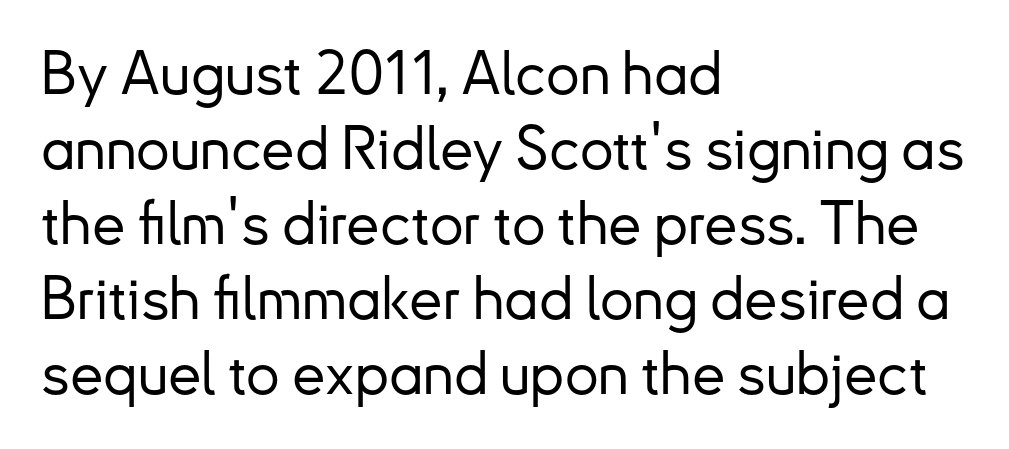
The image shows 60 px sans-serif type, upright; set left-aligned, normal line spacing (1.25x), normal letter spacing, not underlined; low stroke contrast and a small x-height.
